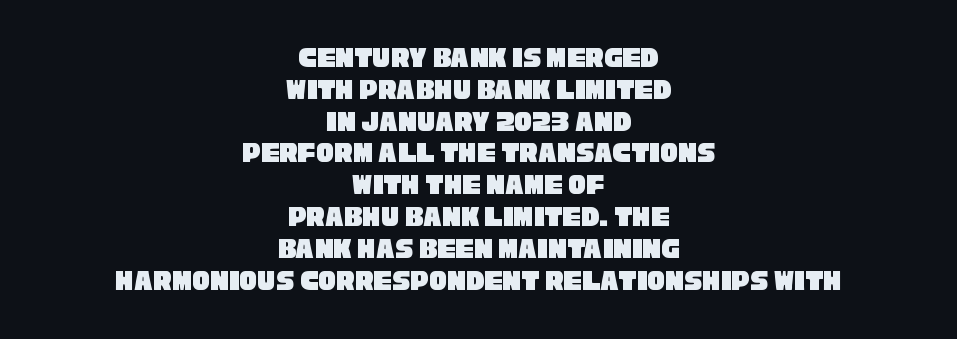
The image shows 30 px condensed sans-serif type; set centered, tight line spacing (1.06x), normal letter spacing, not underlined; low stroke contrast and a large x-height.
